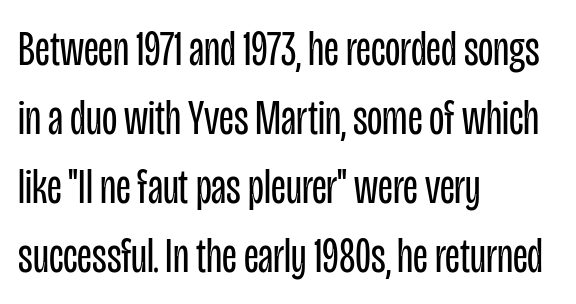
The image shows 50 px regular-weight, condensed sans-serif type, upright; set left-aligned, normal line spacing (1.38x), normal letter spacing, not underlined; low stroke contrast and a large x-height.
